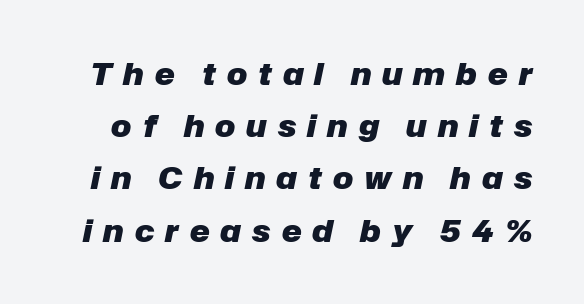
The image shows 30 px heavy type, italic (leaning right); set line spacing 1.74x, unusually wide letter spacing (+0.37 em), not underlined; low stroke contrast and a medium x-height.
